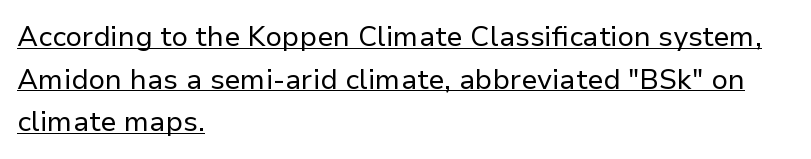
Q: Is the text bold? A: No.
Q: Is the text italic (slanted)? A: No, it is upright.
Q: Is the typeface a serif or a sans-serif typeface? A: Sans-serif.
Q: Is the text underlined? A: Yes.
Q: How is the paragraph aligned? A: Left-aligned.
Q: Is the spacing between letters normal or unusually wide? A: Normal.
Q: Is the spacing between lines tight, normal or loose? A: Normal.
Q: Width (condensed, normal, or wide)? A: Normal.
Q: Stroke contrast? A: Low.
Q: x-height? A: Medium.
Q: Monospaced? A: No.
